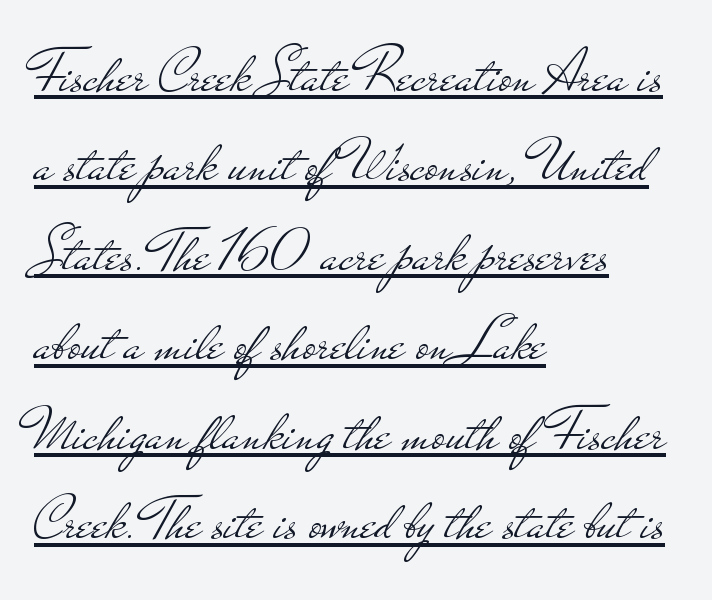
Interline gaps are of average width in this sample. Observe the absence of serifs on each vertical stroke in this sample. Compared with undecorated copy, this sample adds a rule below the words. Each letter keeps its own natural width here, so spacing adapts to shape. The horizontal fit of the characters is conventional and even.
